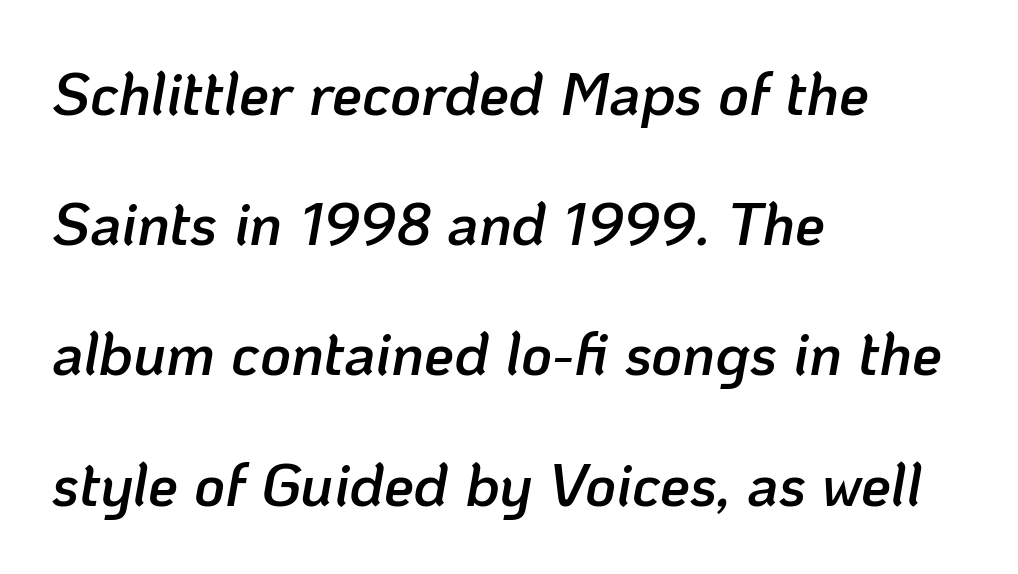
Summary of weight: moderately heavy, a semibold. Is the block centered? No — it sits flush against the left margin. Plain, unruled lines of type. Does the leading feel generous? Absolutely, it's lavish.
